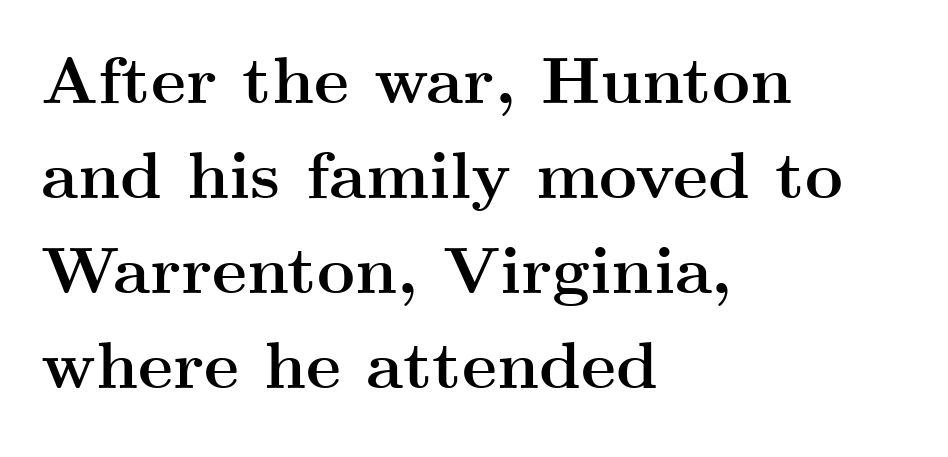
One glance says typical: line gaps are just what's usual. Is this a fixed-width face? No — the glyphs have proportional, varying widths. Quick note: underline off. In terms of weight, the rendering is a true, heavy bold. Each letter's strokes conclude with small projecting serifs. Each word holds together tightly as a unit, with standard inter-letter gaps.
